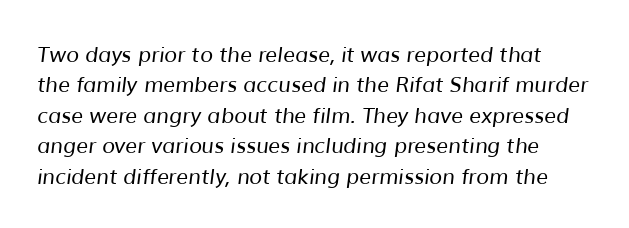
{"bold": "no", "underline": "no", "line_spacing": "normal", "line_spacing_ratio": 1.45, "letter_spacing": "normal", "letter_spacing_em": 0.0, "glyph_px": 21}
